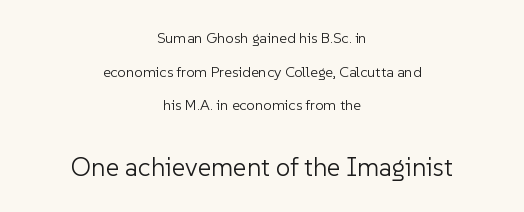
{"italic": "no", "bold": "no", "underline": "no", "align": "center", "line_spacing": "loose", "line_spacing_ratio": 2.24, "letter_spacing": "normal", "letter_spacing_em": 0.0, "larger_block": "second", "size_ratio": 1.73, "glyph_px": 26}
